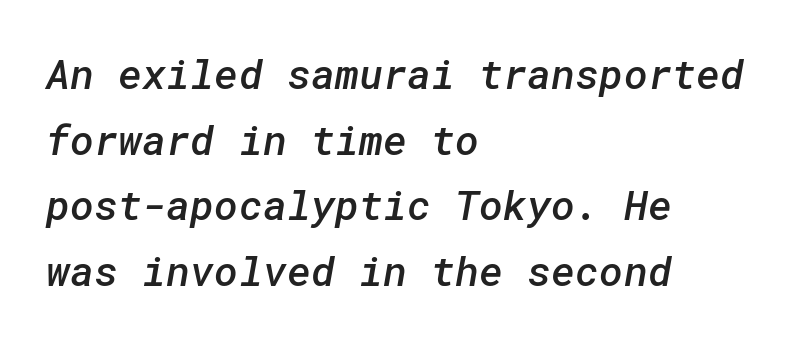
{"serif": "no", "bold": "semi", "weight": "semibold", "width": "normal", "stroke_contrast": "low", "x_height": "medium", "underline": "no", "align": "left", "line_spacing": "normal", "line_spacing_ratio": 1.6, "letter_spacing": "normal", "letter_spacing_em": 0.0, "glyph_px": 41}
